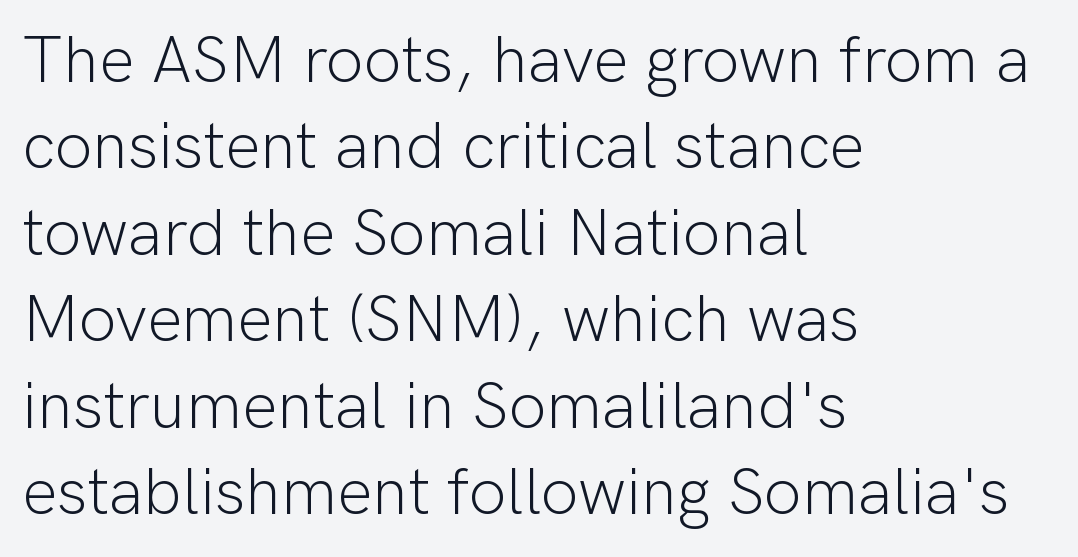
You can tell it's not italic because the verticals are truly vertical. A light-to-regular cut is what we see here. This rendering employs a face without finishing strokes, i.e., a sans-serif. The rendering anchors every line to the left-hand side.
